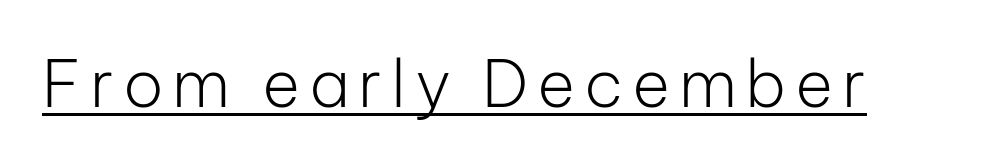
The image shows 65 px light sans-serif type, upright; set underlined; low stroke contrast and a medium x-height.
